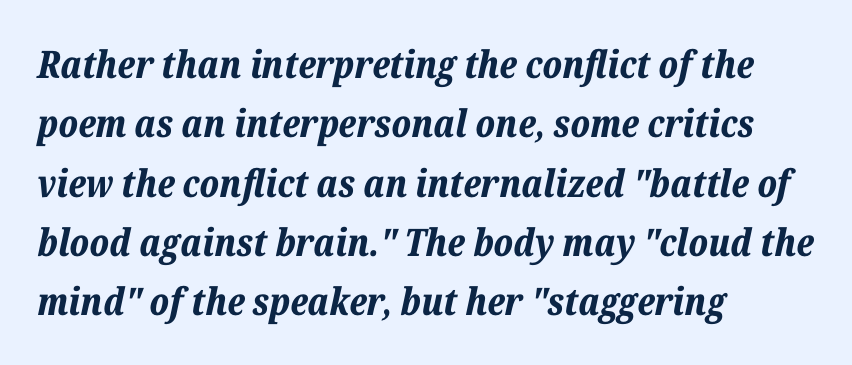
Honestly, the letter spacing is just normal — you wouldn't notice it. Every character sits at an angle, as italics do. Quick note: underline off. The ragged edge is on the right, which tells us the setting is flush left. The rendering uses natural spacing where letterforms have individual widths. Summary of vertical rhythm: regular, with standard interline spacing.
